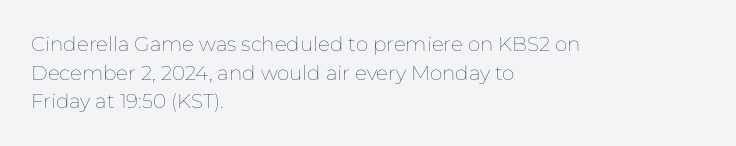
Honestly, the letter spacing is just normal — you wouldn't notice it. Every row of glyphs begins at an identical x-position on the left. The lettering holds an erect, upright posture throughout. A typesetter would call this leading conventional body-copy spacing.
